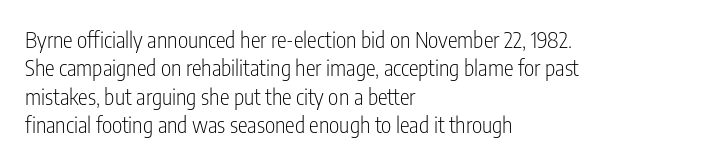
Q: Is the text bold? A: No.
Q: Is the text italic (slanted)? A: No, it is upright.
Q: Is the text underlined? A: No.
Q: How is the paragraph aligned? A: Left-aligned.
Q: Is the spacing between letters normal or unusually wide? A: Normal.
Q: Is the spacing between lines tight, normal or loose? A: Normal.
